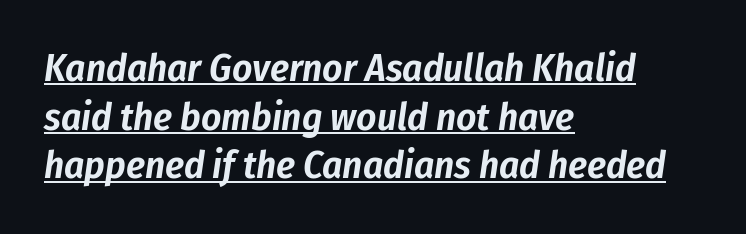
These lines stack with their left ends in a neat column. The leading is moderate, giving the passage an even texture. In designer terms, the underline attribute is active on this setting. The typography opts for an oblique posture over an upright one. Character widths vary here, with narrow letters taking less room than wide ones.
